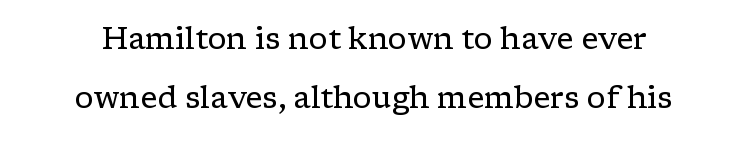
Q: Is the text bold? A: No.
Q: Is the text italic (slanted)? A: No, it is upright.
Q: Is the typeface a serif or a sans-serif typeface? A: Serif.
Q: Is the text underlined? A: No.
Q: Is the spacing between letters normal or unusually wide? A: Normal.
Q: Is the spacing between lines tight, normal or loose? A: Loose.
Q: Width (condensed, normal, or wide)? A: Wide.
Q: Stroke contrast? A: Low.
Q: x-height? A: Medium.
Q: Monospaced? A: No.
